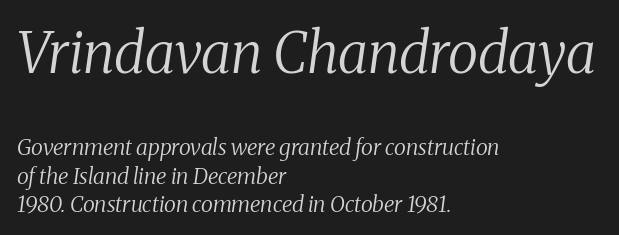
Q: Is the text bold? A: No.
Q: Is the text italic (slanted)? A: Yes, it leans right by about 8 degrees.
Q: Is the typeface a serif or a sans-serif typeface? A: Serif.
Q: Is the text underlined? A: No.
Q: How is the paragraph aligned? A: Left-aligned.
Q: Is the spacing between letters normal or unusually wide? A: Normal.
Q: Is the spacing between lines tight, normal or loose? A: Normal.
Q: Which block of text is set in a larger size, the first (top) or the second (bottom)? A: The first (top) one.
Q: Width (condensed, normal, or wide)? A: Normal.
Q: Stroke contrast? A: Medium.
Q: x-height? A: Medium.
Q: Monospaced? A: No.
